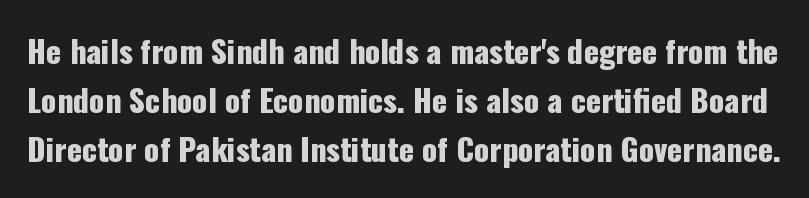
The image shows 31 px condensed sans-serif type, upright; set normal line spacing (1.58x), normal letter spacing, not underlined; low stroke contrast and a medium x-height.
